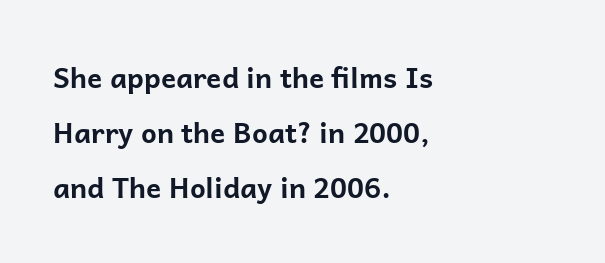
Q: Is the text bold? A: Yes.
Q: Is the text italic (slanted)? A: No, it is upright.
Q: Is the typeface a serif or a sans-serif typeface? A: Sans-serif.
Q: Is the text underlined? A: No.
Q: How is the paragraph aligned? A: Left-aligned.
Q: Is the spacing between letters normal or unusually wide? A: Normal.
Q: Is the spacing between lines tight, normal or loose? A: Loose.
Q: Width (condensed, normal, or wide)? A: Normal.
Q: Stroke contrast? A: Low.
Q: x-height? A: Medium.
Q: Monospaced? A: No.
